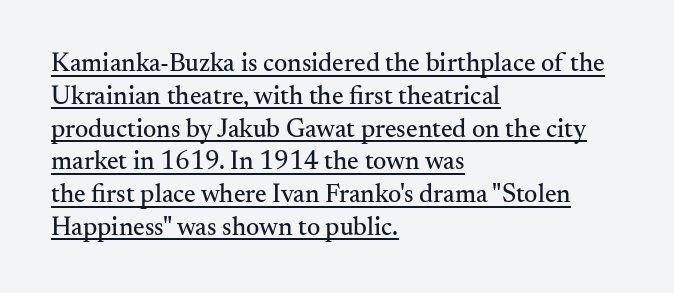
This sample keeps an unexceptional amount of space between lines. Check the space under the baseline: a stroke is drawn there. Tall strokes in this sample are plumb rather than angled. These lines stack with their left ends in a neat column.
